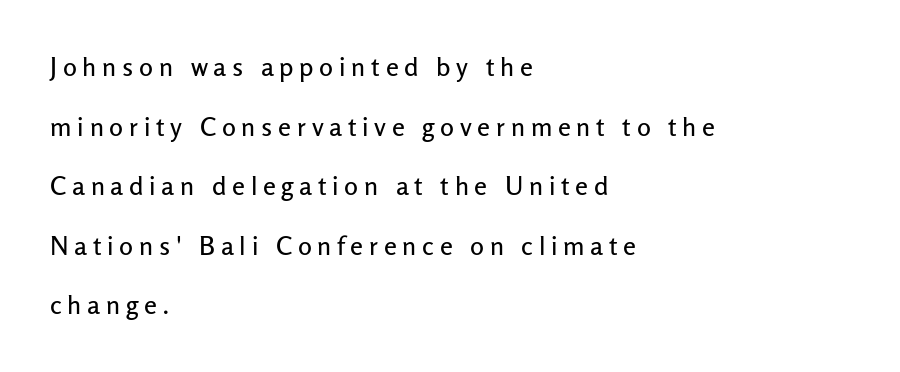
{"italic": "no", "underline": "no", "align": "left", "line_spacing": "loose", "line_spacing_ratio": 2.29, "letter_spacing": "wide", "letter_spacing_em": 0.22, "glyph_px": 26}
